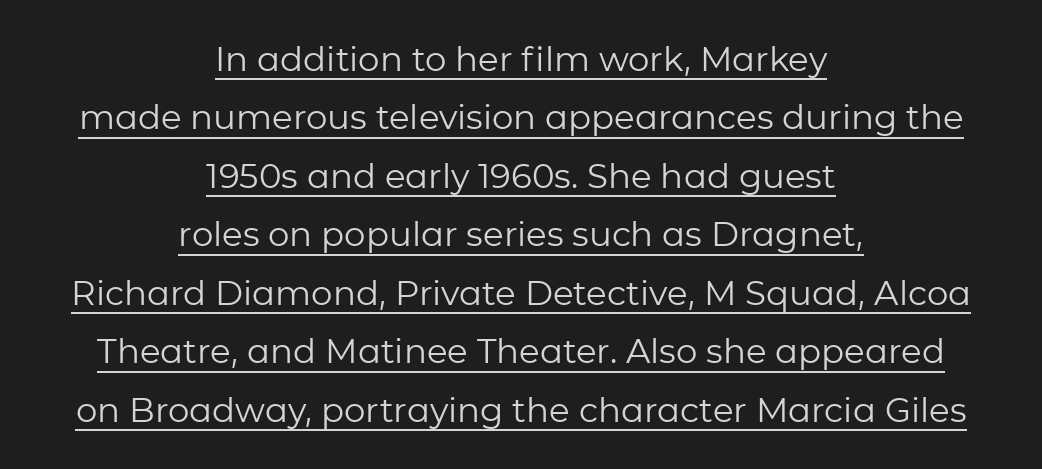
The image shows 34 px regular-weight sans-serif type, upright; set centered, line spacing 1.72x, normal letter spacing, underlined; low stroke contrast and a medium x-height.
